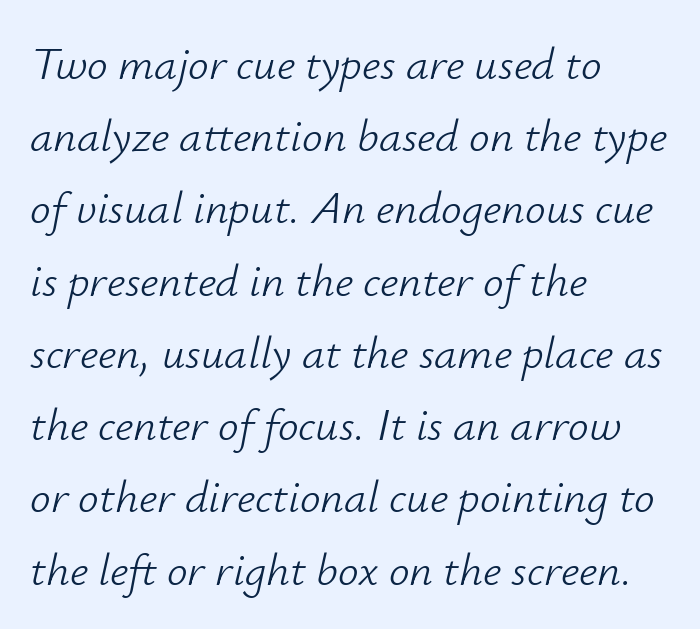
{"italic": "yes", "lean": "right", "slant_degrees": 12, "bold": "no", "weight": "light", "width": "normal", "stroke_contrast": "low", "x_height": "small", "monospaced": "no", "underline": "no", "align": "left", "line_spacing": "normal", "line_spacing_ratio": 1.57, "letter_spacing": "normal", "letter_spacing_em": 0.0, "glyph_px": 46}
